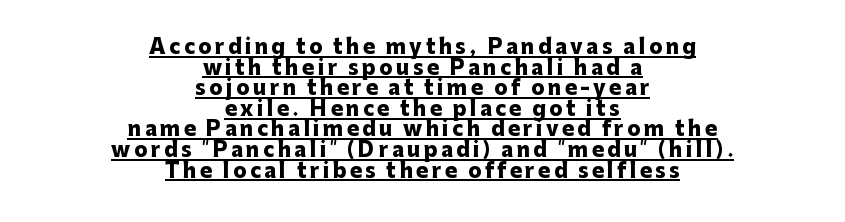
{"italic": "no", "bold": "yes", "underline": "yes", "align": "center", "line_spacing": "tight", "line_spacing_ratio": 1.03, "glyph_px": 20}
